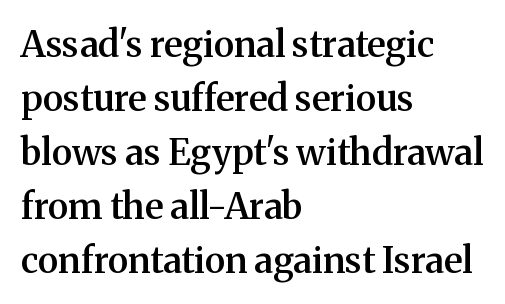
Visually the block forms a straight wall on the left and a jagged coastline on the right. You can tell from the footed stems that serif type was used. The specimen omits any rule beneath the text block's lines. When letters stand straight like this, we call the style roman or upright. The rendering uses a moderate line-height, typical for paragraphs.
